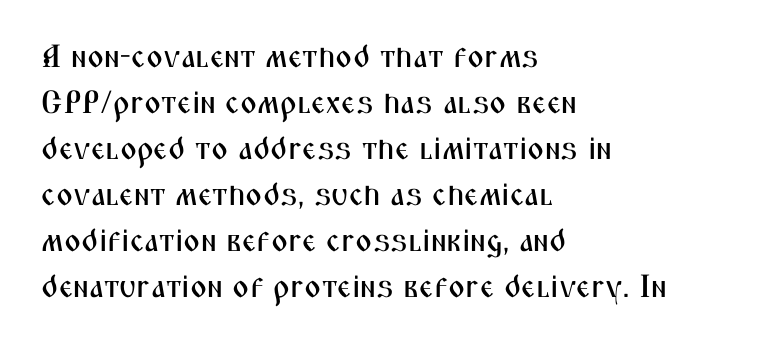
{"serif": "no", "italic": "no", "width": "condensed", "stroke_contrast": "medium", "x_height": "medium", "monospaced": "no", "underline": "no", "align": "left", "line_spacing": "normal", "line_spacing_ratio": 1.44, "letter_spacing": "normal", "letter_spacing_em": 0.0, "glyph_px": 32}
